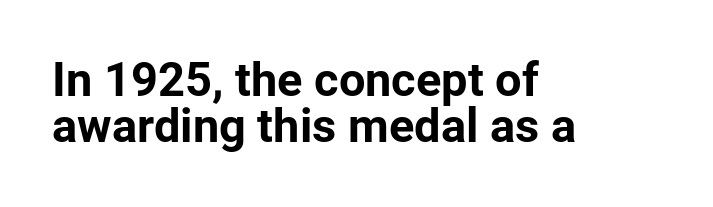
Q: Is the text bold? A: Yes.
Q: Is the text italic (slanted)? A: No, it is upright.
Q: Is the typeface a serif or a sans-serif typeface? A: Sans-serif.
Q: Is the text underlined? A: No.
Q: How is the paragraph aligned? A: Left-aligned.
Q: Is the spacing between letters normal or unusually wide? A: Normal.
Q: Is the spacing between lines tight, normal or loose? A: Tight.
Q: Width (condensed, normal, or wide)? A: Normal.
Q: Stroke contrast? A: Low.
Q: x-height? A: Medium.
Q: Monospaced? A: No.
